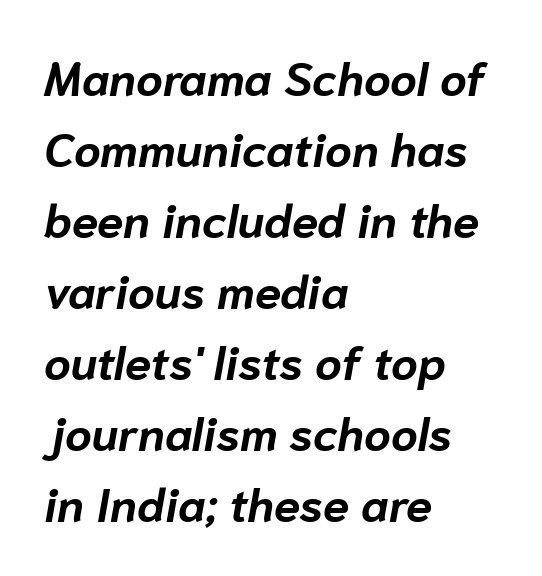
Q: Is the text bold? A: Yes.
Q: Is the text italic (slanted)? A: Yes, it leans right by about 10 degrees.
Q: Is the text underlined? A: No.
Q: How is the paragraph aligned? A: Left-aligned.
Q: Is the spacing between letters normal or unusually wide? A: Normal.
Q: Is the spacing between lines tight, normal or loose? A: Normal.
Q: Width (condensed, normal, or wide)? A: Normal.
Q: Stroke contrast? A: Low.
Q: x-height? A: Medium.
Q: Monospaced? A: No.
